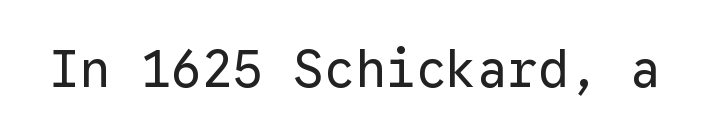
The image shows 51 px regular-weight sans-serif type, upright, monospaced; set normal letter spacing, not underlined; low stroke contrast and a medium x-height.
